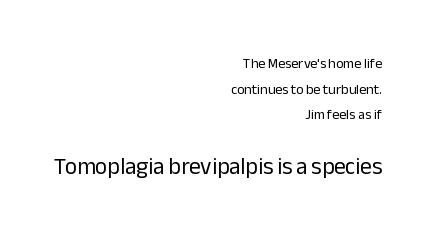
Q: Is the text bold? A: No.
Q: Is the text italic (slanted)? A: No, it is upright.
Q: Is the text underlined? A: No.
Q: How is the paragraph aligned? A: Right-aligned.
Q: Is the spacing between letters normal or unusually wide? A: Normal.
Q: Which block of text is set in a larger size, the first (top) or the second (bottom)? A: The second (bottom) one.
